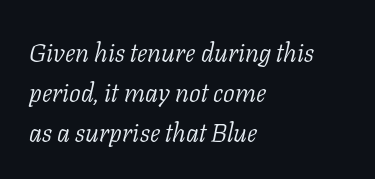
{"italic": "yes", "lean": "right", "slant_degrees": 11, "bold": "no", "underline": "no", "align": "left", "line_spacing": "normal", "line_spacing_ratio": 1.53, "letter_spacing": "normal", "letter_spacing_em": 0.0, "glyph_px": 26}
